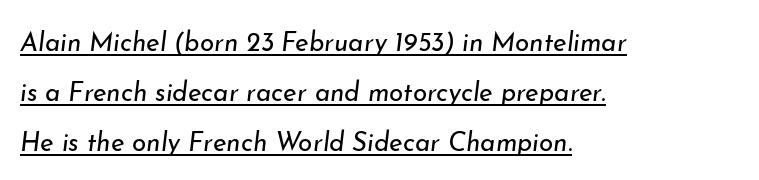
{"italic": "yes", "lean": "right", "slant_degrees": 7, "bold": "no", "underline": "yes", "align": "left", "line_spacing": "loose", "line_spacing_ratio": 1.92, "letter_spacing": "normal", "letter_spacing_em": 0.0, "glyph_px": 26}
